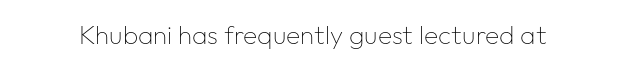
The image shows 26 px text type, upright; set normal letter spacing, not underlined.
